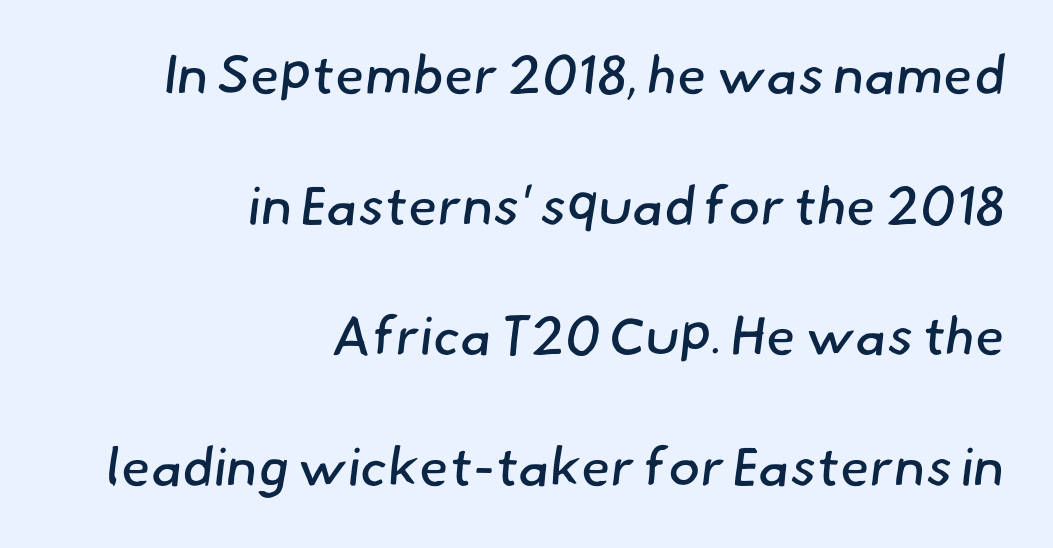
Q: Is the text bold? A: No.
Q: Is the typeface a serif or a sans-serif typeface? A: Sans-serif.
Q: Is the text underlined? A: No.
Q: How is the paragraph aligned? A: Right-aligned.
Q: Is the spacing between letters normal or unusually wide? A: Normal.
Q: Is the spacing between lines tight, normal or loose? A: Loose.
Q: Width (condensed, normal, or wide)? A: Normal.
Q: Stroke contrast? A: Low.
Q: x-height? A: Small.
Q: Monospaced? A: No.
